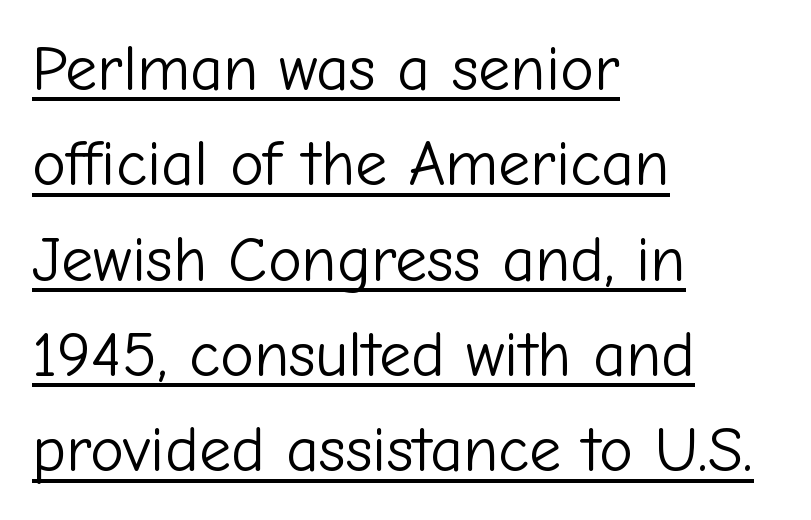
Q: Is the text bold? A: No.
Q: Is the text italic (slanted)? A: No, it is upright.
Q: Is the typeface a serif or a sans-serif typeface? A: Sans-serif.
Q: Is the text underlined? A: Yes.
Q: How is the paragraph aligned? A: Left-aligned.
Q: Is the spacing between letters normal or unusually wide? A: Normal.
Q: Is the spacing between lines tight, normal or loose? A: Normal.
Q: Width (condensed, normal, or wide)? A: Normal.
Q: Stroke contrast? A: Low.
Q: x-height? A: Medium.
Q: Monospaced? A: No.
